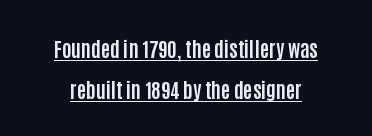
The image shows 20 px bold type, upright; set loose line spacing (2.03x), normal letter spacing, underlined.
